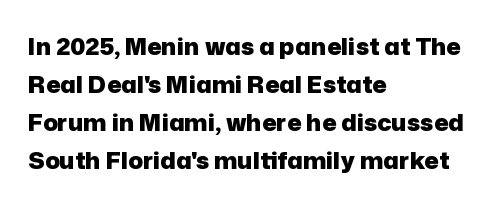
Q: Is the text bold? A: Yes.
Q: Is the text italic (slanted)? A: No, it is upright.
Q: Is the text underlined? A: No.
Q: How is the paragraph aligned? A: Left-aligned.
Q: Is the spacing between letters normal or unusually wide? A: Normal.
Q: Is the spacing between lines tight, normal or loose? A: Normal.
